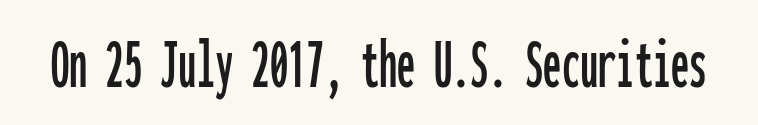
Q: Is the text italic (slanted)? A: No, it is upright.
Q: Is the typeface a serif or a sans-serif typeface? A: Sans-serif.
Q: Is the text underlined? A: No.
Q: Is the spacing between letters normal or unusually wide? A: Normal.
Q: Width (condensed, normal, or wide)? A: Condensed.
Q: Stroke contrast? A: Low.
Q: x-height? A: Medium.
Q: Monospaced? A: Yes.
